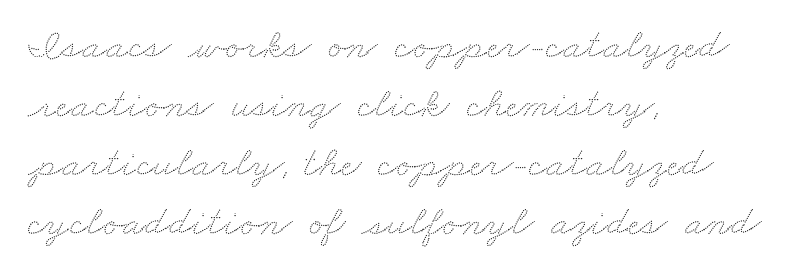
{"width": "wide", "stroke_contrast": "low", "x_height": "small", "monospaced": "no", "underline": "no", "align": "left", "line_spacing": "normal", "line_spacing_ratio": 1.37, "letter_spacing": "normal", "letter_spacing_em": 0.0, "glyph_px": 43}
